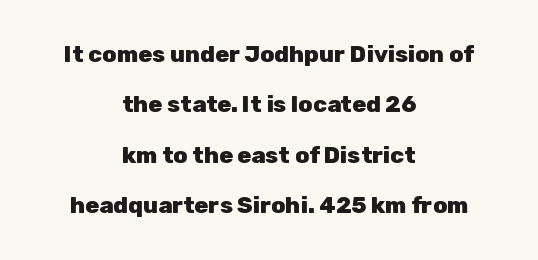
One glance says open: line gaps are wider than usual. A roman cut, with each character standing at attention. Beneath every word, the page is bare. Students, this is bold: see how much ink each stroke carries.
